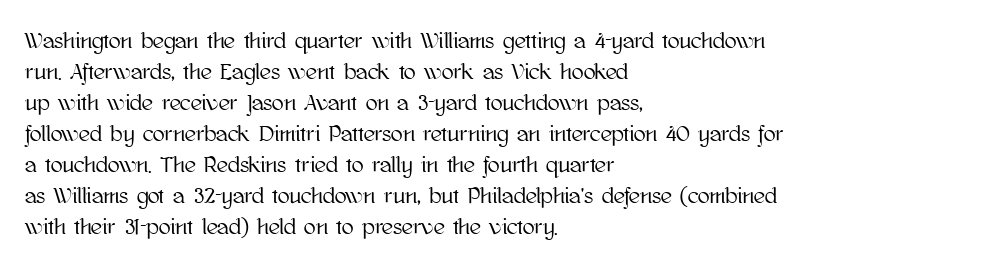
No italicization has been applied; the sample stays upright. The text block is weighted toward the left margin, trailing off unevenly rightward. Each row of text sits above clean, open space. Leading matches the norm, producing a regular column. Nobody touched the tracking dial on this one.
